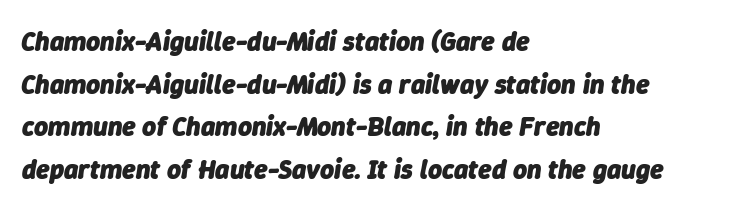
{"italic": "yes", "lean": "right", "slant_degrees": 9, "bold": "yes", "underline": "no", "align": "left", "line_spacing": "normal", "line_spacing_ratio": 1.58, "letter_spacing": "normal", "letter_spacing_em": 0.0, "glyph_px": 27}
